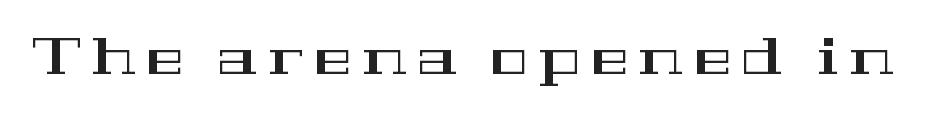
Each letter keeps its own natural width here, so spacing adapts to shape. This rendering features lettering with no underline. Each word looks stretched out because of the extra space between its letters. If you drew a line through each stem, it would be perfectly vertical. The passage shown is typeset with a serif family.
